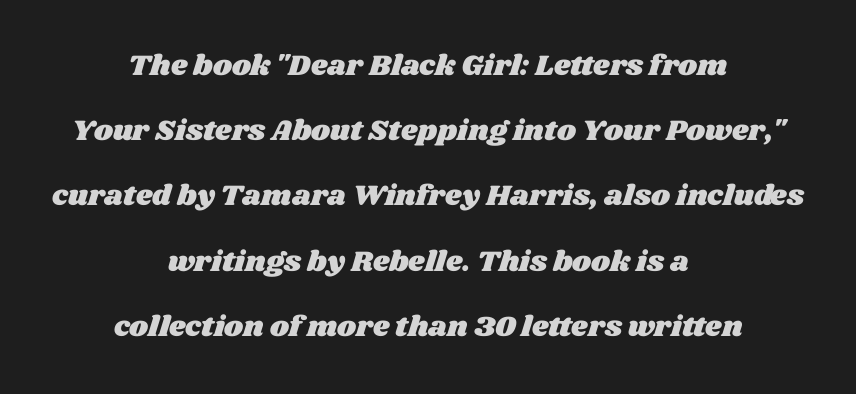
Q: Is the text underlined? A: No.
Q: How is the paragraph aligned? A: Centered.
Q: Is the spacing between letters normal or unusually wide? A: Normal.
Q: Is the spacing between lines tight, normal or loose? A: Loose.
Q: Width (condensed, normal, or wide)? A: Wide.
Q: Stroke contrast? A: Medium.
Q: x-height? A: Large.
Q: Monospaced? A: No.
